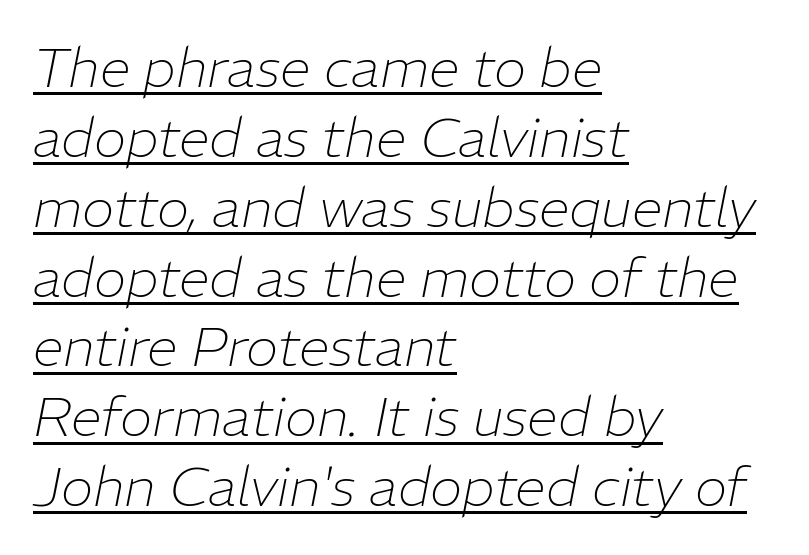
Q: Is the text bold? A: No.
Q: Is the text italic (slanted)? A: Yes, it leans right by about 11 degrees.
Q: Is the text underlined? A: Yes.
Q: How is the paragraph aligned? A: Left-aligned.
Q: Is the spacing between letters normal or unusually wide? A: Normal.
Q: Is the spacing between lines tight, normal or loose? A: Normal.
Q: Width (condensed, normal, or wide)? A: Normal.
Q: Stroke contrast? A: Low.
Q: x-height? A: Medium.
Q: Monospaced? A: No.
